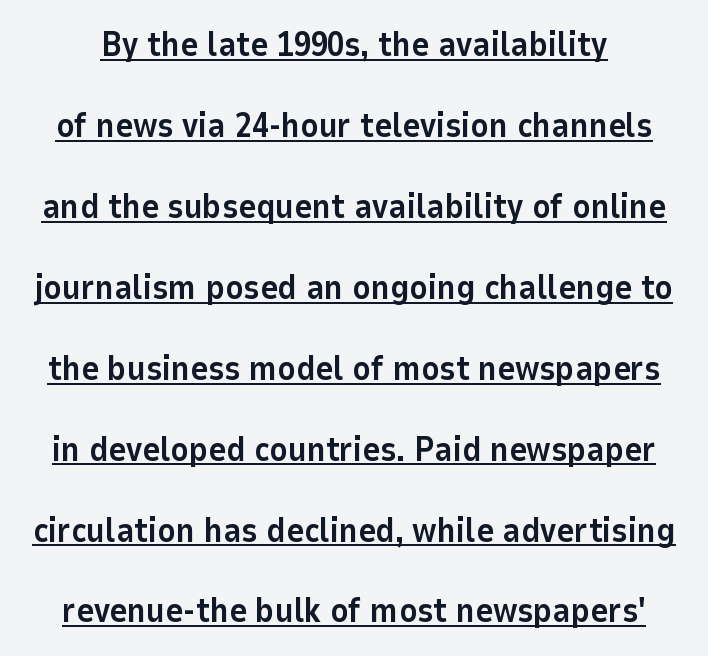
The image shows 34 px bold sans-serif type, upright; set loose line spacing (2.38x), normal letter spacing, underlined; low stroke contrast and a medium x-height.
